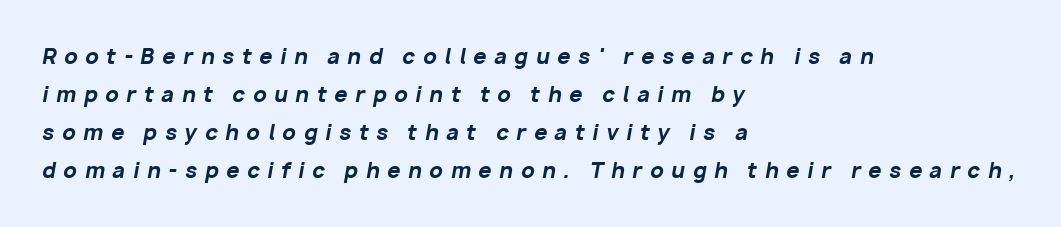
The image shows 21 px bold type, italic (leaning right); set left-aligned, line spacing 1.81x, unusually wide letter spacing (+0.36 em), not underlined.
